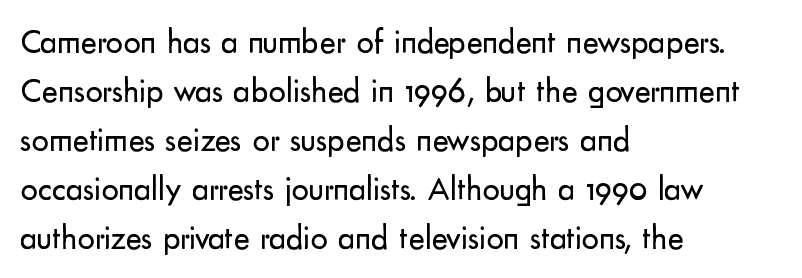
Q: Is the text bold? A: No.
Q: Is the text italic (slanted)? A: No, it is upright.
Q: Is the typeface a serif or a sans-serif typeface? A: Sans-serif.
Q: Is the text underlined? A: No.
Q: How is the paragraph aligned? A: Left-aligned.
Q: Is the spacing between letters normal or unusually wide? A: Normal.
Q: Is the spacing between lines tight, normal or loose? A: Normal.
Q: Width (condensed, normal, or wide)? A: Normal.
Q: Stroke contrast? A: Low.
Q: x-height? A: Small.
Q: Monospaced? A: No.
